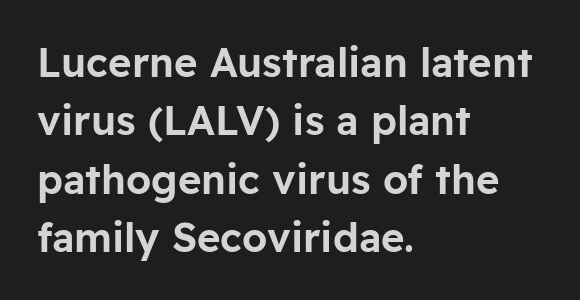
Q: Is the text italic (slanted)? A: No, it is upright.
Q: Is the typeface a serif or a sans-serif typeface? A: Sans-serif.
Q: Is the text underlined? A: No.
Q: How is the paragraph aligned? A: Left-aligned.
Q: Is the spacing between letters normal or unusually wide? A: Normal.
Q: Is the spacing between lines tight, normal or loose? A: Normal.
Q: Width (condensed, normal, or wide)? A: Normal.
Q: Stroke contrast? A: Low.
Q: x-height? A: Medium.
Q: Monospaced? A: No.
